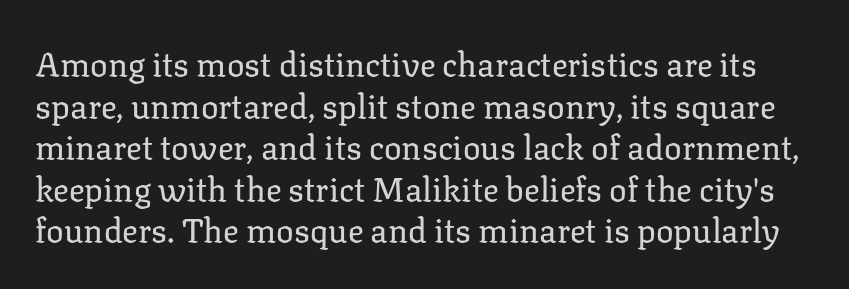
Compared with a typical body face, this is equally light or lighter still. Are there feet on the stems? There are — it's a serif. In terms of letterspacing, this is plain default setting. Descender tails drop into unmarked territory. Character widths vary here, with narrow letters taking less room than wide ones. Every stem runs plumb, perpendicular to the baseline.
